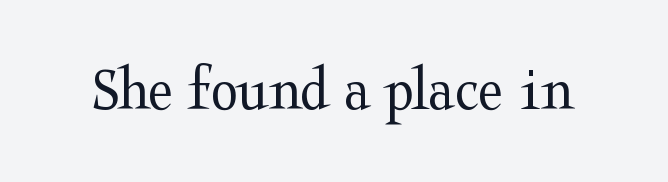
The image shows 63 px regular-weight, wide serif type, upright; set normal letter spacing, not underlined; medium stroke contrast and a medium x-height.
